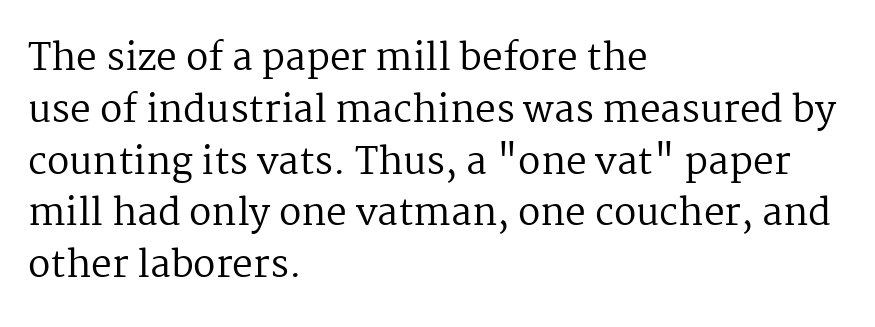
{"serif": "yes", "italic": "no", "bold": "no", "weight": "regular", "width": "normal", "stroke_contrast": "medium", "x_height": "medium", "monospaced": "no", "underline": "no", "align": "left", "line_spacing": "normal", "line_spacing_ratio": 1.4, "letter_spacing": "normal", "letter_spacing_em": 0.0, "glyph_px": 37}
